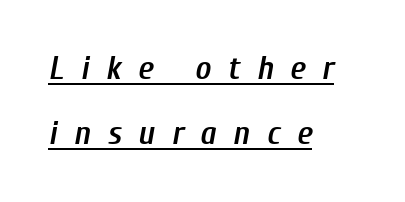
The image shows 34 px semibold, condensed type, italic (leaning right); set left-aligned, loose line spacing (1.92x), unusually wide letter spacing (+0.49 em), underlined; low stroke contrast and a medium x-height.
